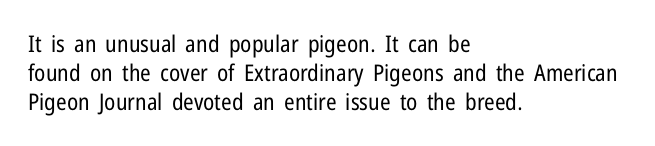
Q: Is the text bold? A: No.
Q: Is the text italic (slanted)? A: No, it is upright.
Q: Is the text underlined? A: No.
Q: How is the paragraph aligned? A: Left-aligned.
Q: Is the spacing between letters normal or unusually wide? A: Normal.
Q: Is the spacing between lines tight, normal or loose? A: Normal.
